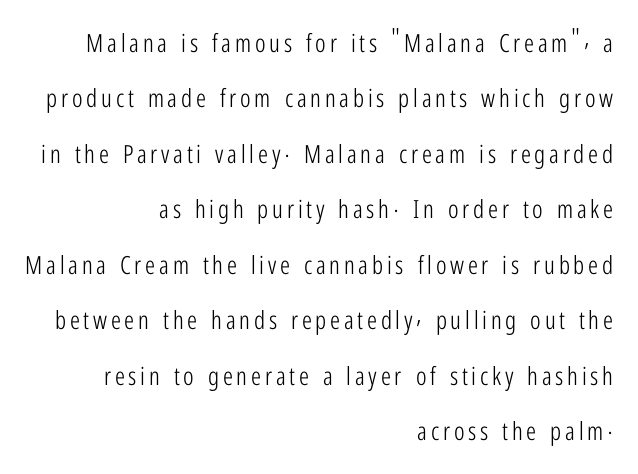
Caption: face not bold, strokes unweighted. The words here are not underlined. The block of text is sparse from top to bottom, with ample space between rows. The type sits square on the baseline with zero lean. Each line ends at the same right margin while the left side varies.
